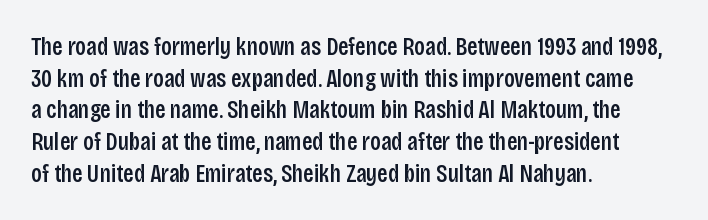
A semibold gives these letters moderate extra thickness, short of bold. The vertical gap from one line to the next is medium. The axis of the letterforms is exactly vertical. A typesetter would call this zero additional tracking. Plain, unruled lines of type. Leftover space on each line is placed entirely after the last word.
